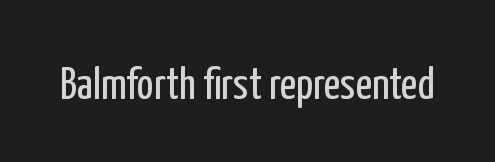
Bold? No — there's no thickening of the strokes. Decoration check: the copy has no underline. Looks like regular typesetting: each glyph gets only the width it needs. Words appear dense and cohesive because spacing is normal. The rendering shows plain stroke endings on the letterforms — a sans-serif design.
